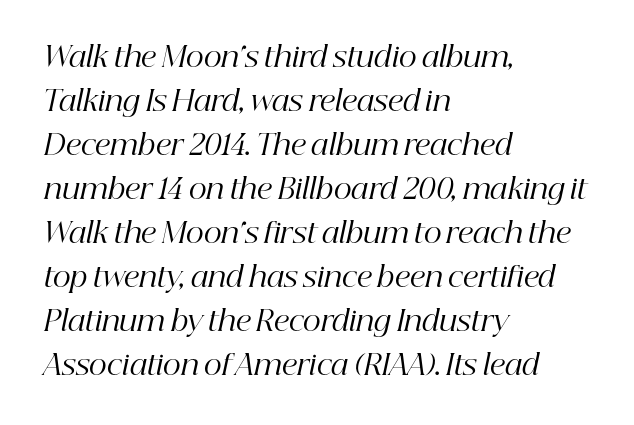
Characters are canted at an angle relative to the baseline's perpendicular. Horizontal alignment here is leftward, the default for most running prose. No extra ink here — the face is not bold. Yep, those are serifs on the letters. Successive baselines arrive at the customary interval.
